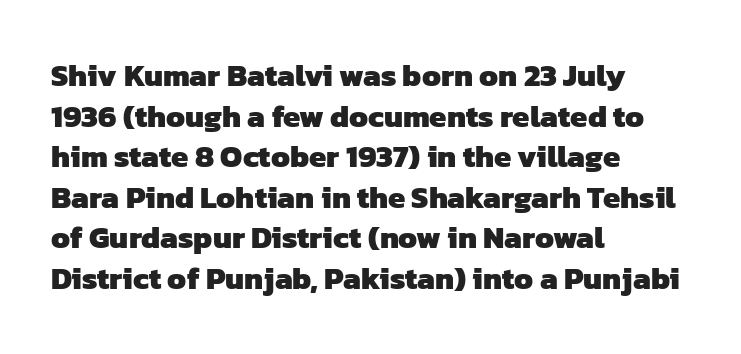
The image shows 31 px heavy sans-serif type; set left-aligned, normal line spacing (1.31x), normal letter spacing, not underlined; low stroke contrast and a medium x-height.
